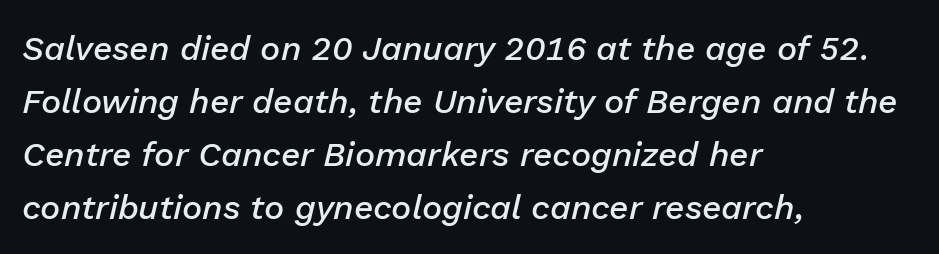
The image shows 34 px semibold type, italic (leaning right); set left-aligned, normal line spacing (1.56x), normal letter spacing, not underlined; low stroke contrast and a medium x-height.
